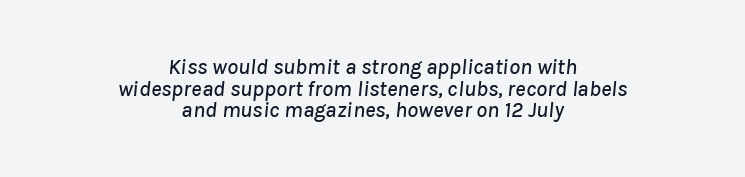
Q: Is the text italic (slanted)? A: Yes, it leans right by about 8 degrees.
Q: Is the text underlined? A: No.
Q: How is the paragraph aligned? A: Centered.
Q: Is the spacing between letters normal or unusually wide? A: Normal.
Q: Is the spacing between lines tight, normal or loose? A: Tight.
